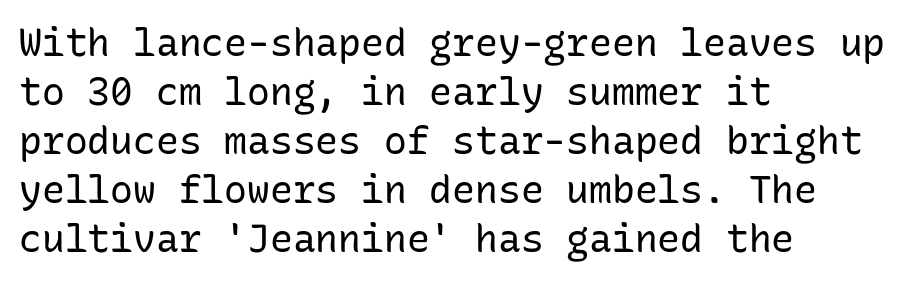
The image shows 38 px regular-weight sans-serif type, upright, monospaced; set left-aligned, normal line spacing (1.29x), normal letter spacing, not underlined; low stroke contrast and a medium x-height.
